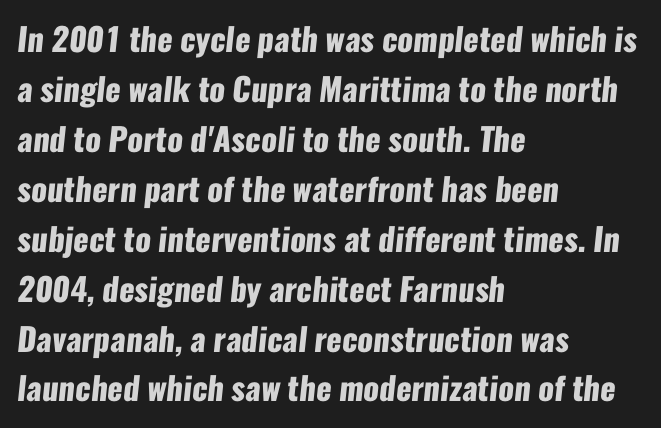
{"serif": "no", "bold": "yes", "weight": "heavy", "width": "condensed", "stroke_contrast": "low", "x_height": "medium", "monospaced": "no", "underline": "no", "align": "left", "line_spacing": "normal", "line_spacing_ratio": 1.56, "letter_spacing": "normal", "letter_spacing_em": 0.0, "glyph_px": 32}
